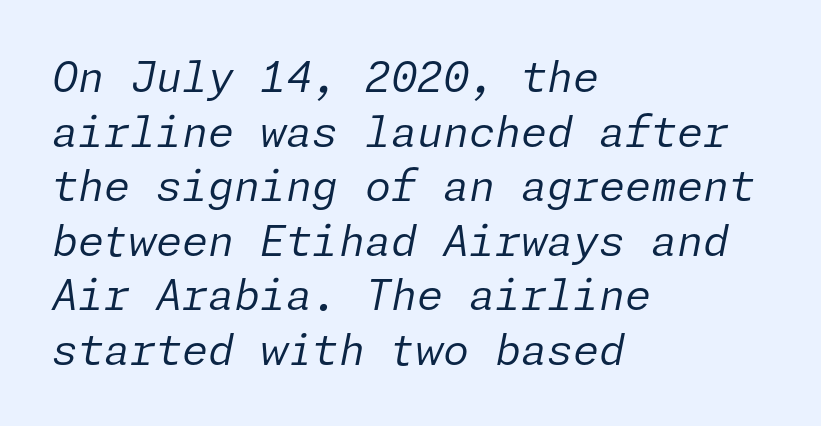
The image shows 42 px regular-weight type, italic (leaning right); set left-aligned, normal line spacing (1.3x), normal letter spacing, not underlined; low stroke contrast and a medium x-height.
